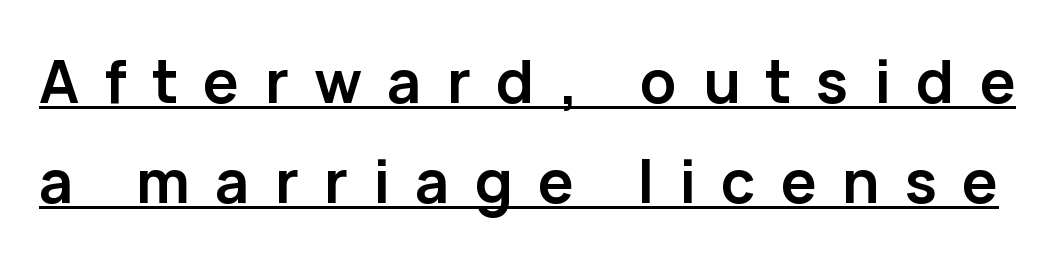
{"serif": "no", "italic": "no", "bold": "yes", "weight": "semibold", "width": "normal", "stroke_contrast": "low", "x_height": "medium", "monospaced": "no", "underline": "yes", "line_spacing": "normal", "line_spacing_ratio": 1.67, "letter_spacing": "wide", "letter_spacing_em": 0.42, "glyph_px": 60}
